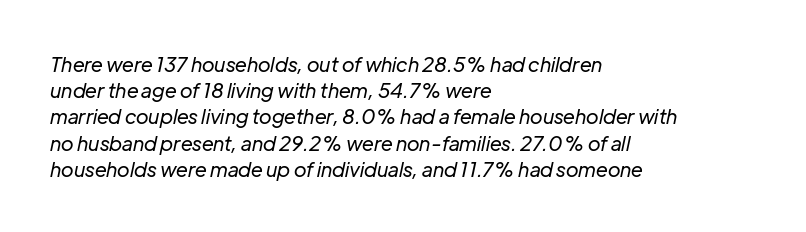
The image shows 20 px text type, italic (leaning right); set left-aligned, normal line spacing (1.31x), normal letter spacing, not underlined.
